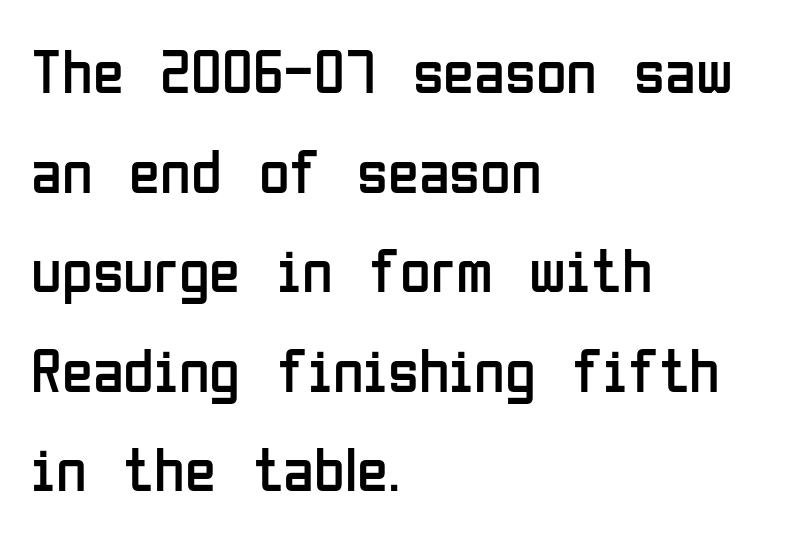
{"serif": "no", "italic": "no", "bold": "no", "weight": "regular", "width": "condensed", "stroke_contrast": "low", "x_height": "medium", "monospaced": "no", "underline": "no", "align": "left", "line_spacing": "normal", "line_spacing_ratio": 1.58, "letter_spacing": "normal", "letter_spacing_em": 0.0, "glyph_px": 63}
